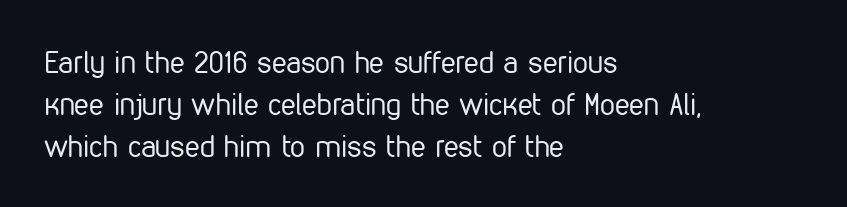
There is no visible air inserted between adjacent glyphs. Vertical spacing — default. Unlike a traditional serif, this face leaves its strokes unadorned. On a weight scale, this lands at 450 or below. In terms of posture, this sample is upright.
